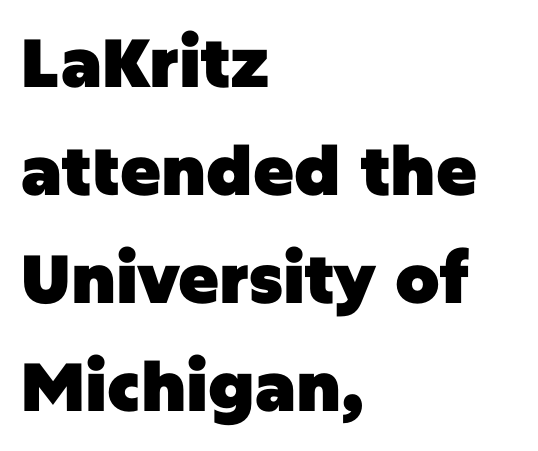
The letters are bold, with thick, heavy strokes. The baseline area is clear. The typesetter chose a ragged-right arrangement here. Stroke terminals: plain, sans-serif.
